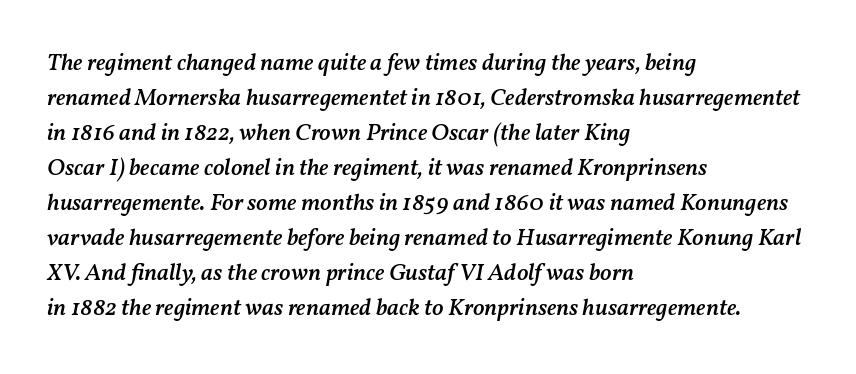
Q: Is the text bold? A: Semi-bold.
Q: Is the text italic (slanted)? A: Yes, it leans right by about 11 degrees.
Q: Is the text underlined? A: No.
Q: How is the paragraph aligned? A: Left-aligned.
Q: Is the spacing between letters normal or unusually wide? A: Normal.
Q: Is the spacing between lines tight, normal or loose? A: Normal.
